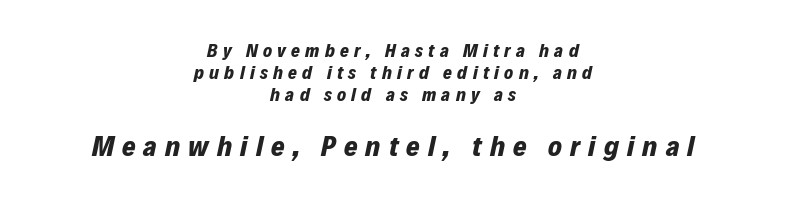
Q: Is the text bold? A: Yes.
Q: Is the text italic (slanted)? A: Yes, it leans right by about 12 degrees.
Q: Is the text underlined? A: No.
Q: How is the paragraph aligned? A: Centered.
Q: Is the spacing between letters normal or unusually wide? A: Unusually wide.
Q: Is the spacing between lines tight, normal or loose? A: Tight.
Q: Which block of text is set in a larger size, the first (top) or the second (bottom)? A: The second (bottom) one.
Q: Width (condensed, normal, or wide)? A: Normal.
Q: Stroke contrast? A: Low.
Q: x-height? A: Medium.
Q: Monospaced? A: No.
